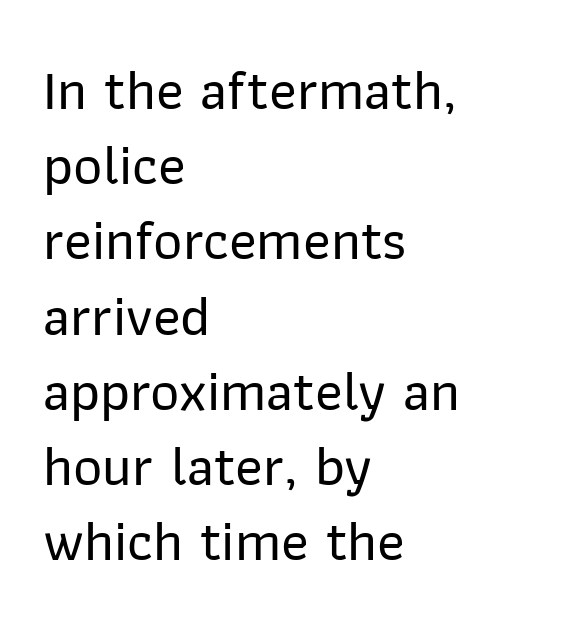
The passage shown is not underscored anywhere. Vertical spacing — default. Layout note: lines flush left. Spacing verdict: proportional, widths tailored to each character.
